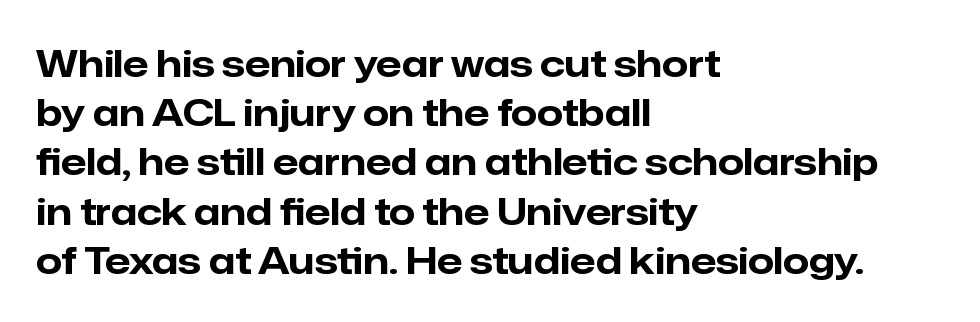
No italicization has been applied; the sample stays upright. What kind of face is this? One without serifs — a sans. Each glyph is drawn with heavy, bold strokes. Baseline-to-baseline distance is the conventional proportion of letter height. The zone under the glyphs is completely vacant.
